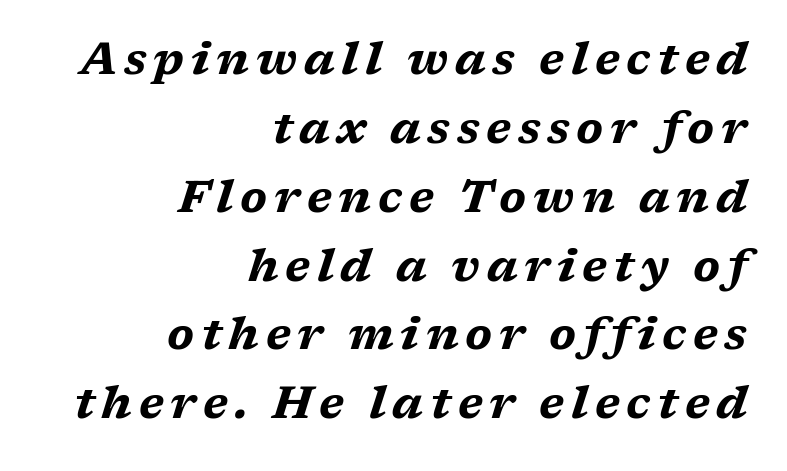
{"italic": "yes", "lean": "right", "slant_degrees": 17, "bold": "yes", "weight": "bold", "width": "wide", "stroke_contrast": "medium", "x_height": "medium", "monospaced": "no", "underline": "no", "align": "right", "line_spacing": "normal", "line_spacing_ratio": 1.53, "glyph_px": 45}
